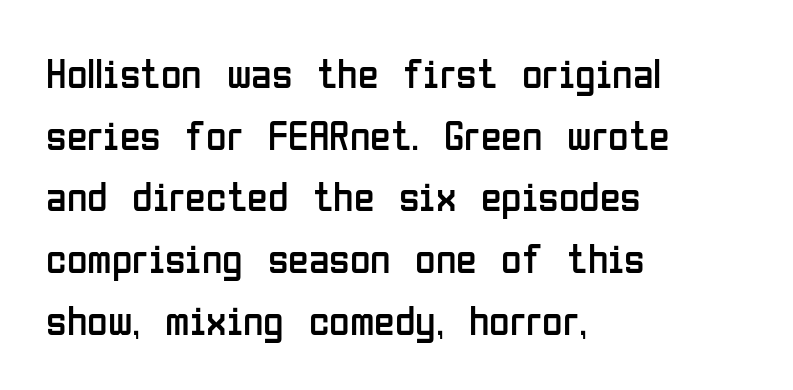
The image shows 42 px regular-weight, condensed sans-serif type, upright; set left-aligned, normal line spacing (1.47x), normal letter spacing, not underlined; low stroke contrast and a medium x-height.
